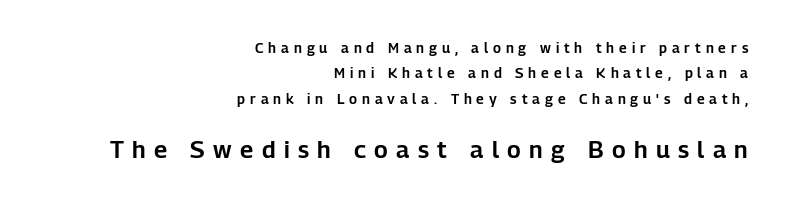
These lines were composed using upright roman letters. This rendering uses right alignment, leaving the left contour irregular. The lower block of text is set noticeably larger than the block above it. A typesetter would call this heavily tracked-out type.
